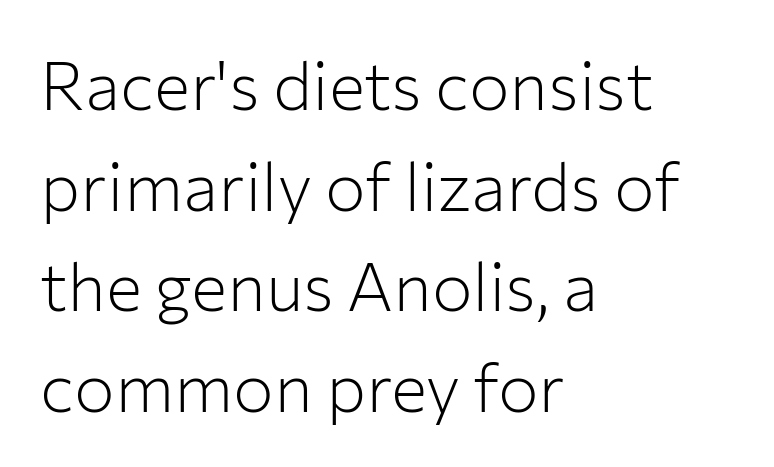
{"serif": "no", "italic": "no", "bold": "no", "weight": "light", "width": "normal", "stroke_contrast": "low", "x_height": "medium", "monospaced": "no", "underline": "no", "align": "left", "line_spacing": "normal", "line_spacing_ratio": 1.48, "letter_spacing": "normal", "letter_spacing_em": 0.0, "glyph_px": 68}
